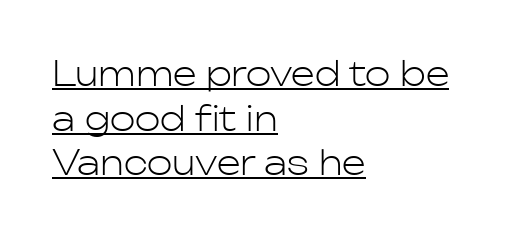
{"serif": "no", "italic": "no", "bold": "no", "weight": "light", "width": "normal", "stroke_contrast": "low", "x_height": "medium", "monospaced": "no", "underline": "yes", "align": "left", "line_spacing": "normal", "line_spacing_ratio": 1.31, "letter_spacing": "normal", "letter_spacing_em": 0.0, "glyph_px": 34}
